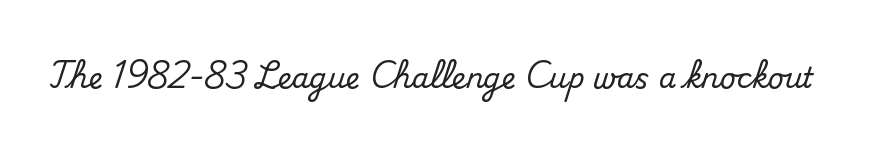
Q: Is the text italic (slanted)? A: Yes.
Q: Is the typeface a serif or a sans-serif typeface? A: Serif.
Q: Is the text underlined? A: No.
Q: Is the spacing between letters normal or unusually wide? A: Normal.
Q: Width (condensed, normal, or wide)? A: Normal.
Q: Stroke contrast? A: Medium.
Q: x-height? A: Small.
Q: Monospaced? A: No.
